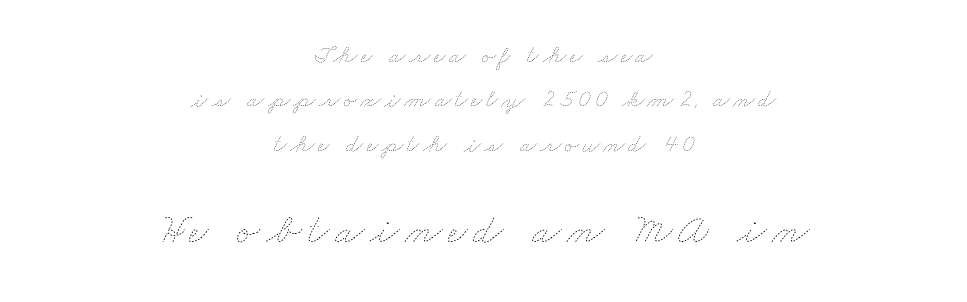
The image shows 43 px thin, wide type; set centered, line spacing 1.78x, not underlined; the second (bottom) block is 1.72x larger; low stroke contrast and a small x-height.
